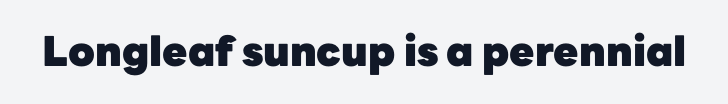
Is this a fixed-width face? No — the glyphs have proportional, varying widths. The type sits square on the baseline with zero lean. Nope, no serifs anywhere on these letters. Observe the ordinary spacing: letters are neighbours, not strangers. The area under the type is left untouched.
